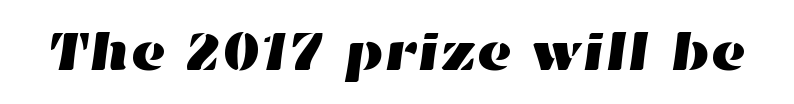
Is this a fixed-width face? No — the glyphs have proportional, varying widths. Characters follow at the spacing the type designer built in. The space beneath each line is pristine and unruled.
